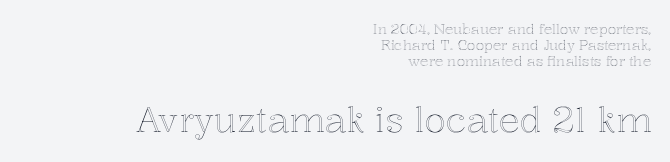
The image shows 35 px text type, upright; set right-aligned, tight line spacing (1.14x), normal letter spacing, not underlined; the second (bottom) block is 2.5x larger; a medium x-height.
